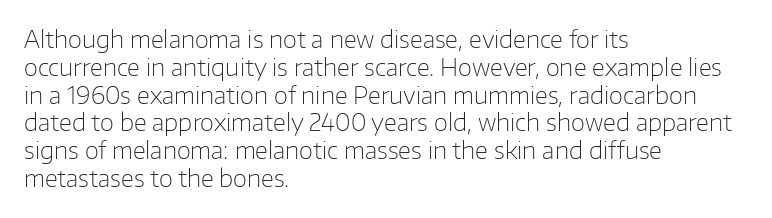
Italic: no, the glyphs are upright roman. Typeset ragged right — the left edge is the straight one. The gaps between neighbouring characters are ordinary and unremarkable. No letter is thick-stroked: the sample isn't bold. Lines of text with bare space underneath.
